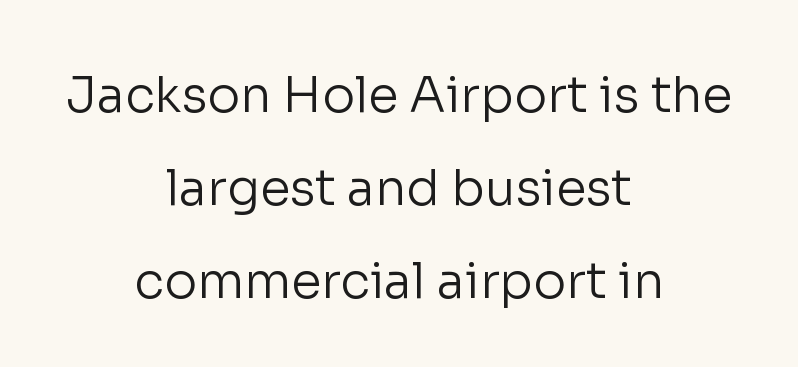
The image shows 49 px regular-weight sans-serif type, upright; set centered, loose line spacing (1.9x), normal letter spacing, not underlined; low stroke contrast and a medium x-height.
